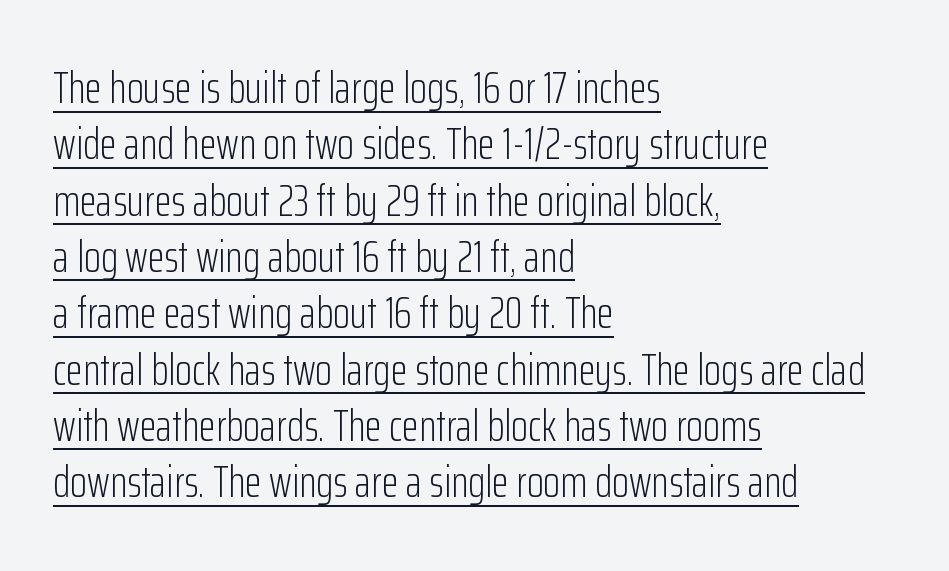
Q: Is the text bold? A: No.
Q: Is the text italic (slanted)? A: No, it is upright.
Q: Is the typeface a serif or a sans-serif typeface? A: Sans-serif.
Q: Is the text underlined? A: Yes.
Q: How is the paragraph aligned? A: Left-aligned.
Q: Is the spacing between letters normal or unusually wide? A: Normal.
Q: Is the spacing between lines tight, normal or loose? A: Normal.
Q: Width (condensed, normal, or wide)? A: Condensed.
Q: Stroke contrast? A: Low.
Q: x-height? A: Medium.
Q: Monospaced? A: No.
